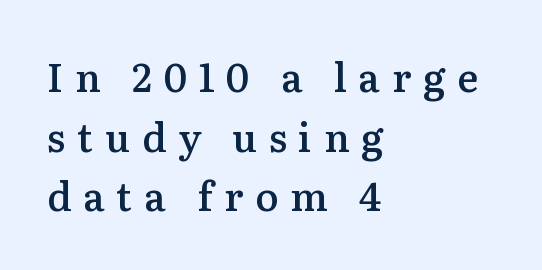
{"serif": "yes", "italic": "no", "bold": "semi", "weight": "semibold", "width": "normal", "stroke_contrast": "medium", "x_height": "medium", "monospaced": "no", "underline": "no", "align": "left", "line_spacing": "normal", "line_spacing_ratio": 1.53, "letter_spacing": "wide", "letter_spacing_em": 0.3, "glyph_px": 39}
